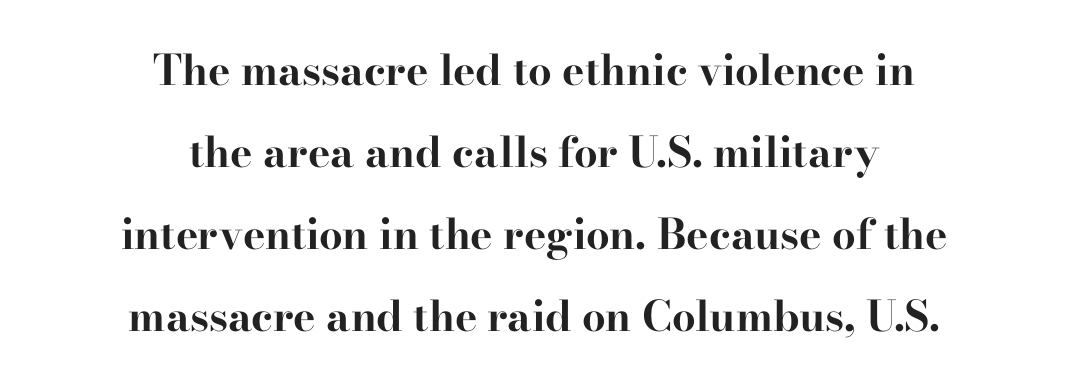
The image shows 42 px bold, wide serif type, upright; set centered, loose line spacing (1.95x), normal letter spacing, not underlined; high stroke contrast and a small x-height.
